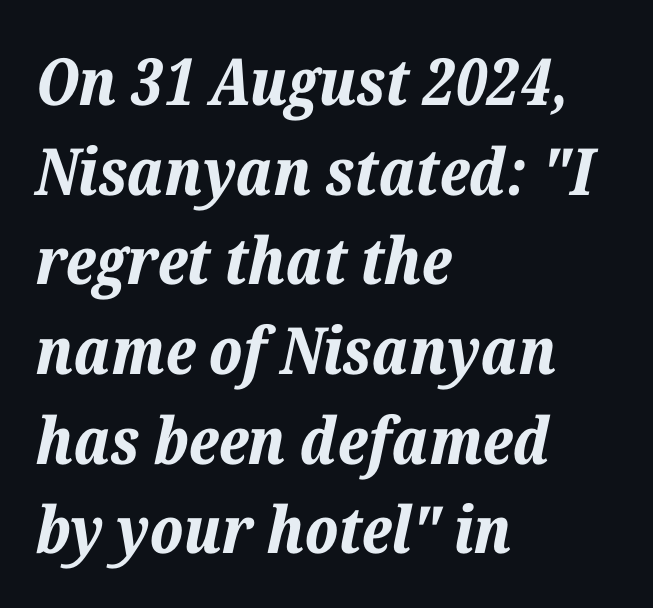
This rendering uses left alignment, leaving the right contour irregular. The face used here is proportionally spaced, like ordinary book or web type. The line-height multiplier appears to be the usual default. Just letters on the line, the space beneath them empty.
